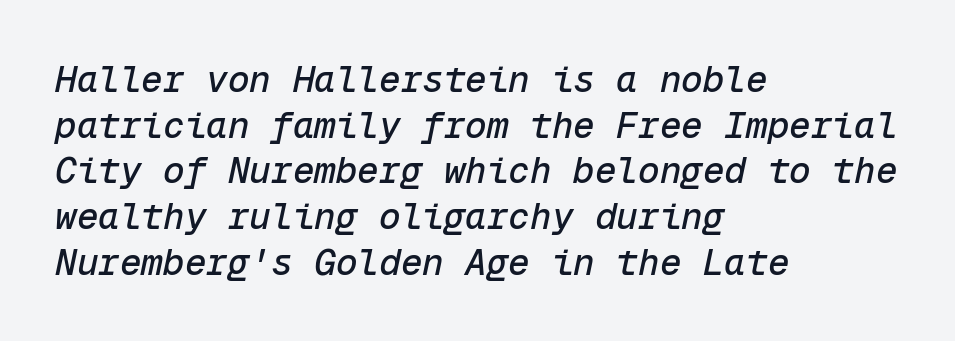
The image shows 36 px text type, italic (leaning right), monospaced; set left-aligned, normal line spacing (1.27x), normal letter spacing, not underlined; low stroke contrast and a medium x-height.
